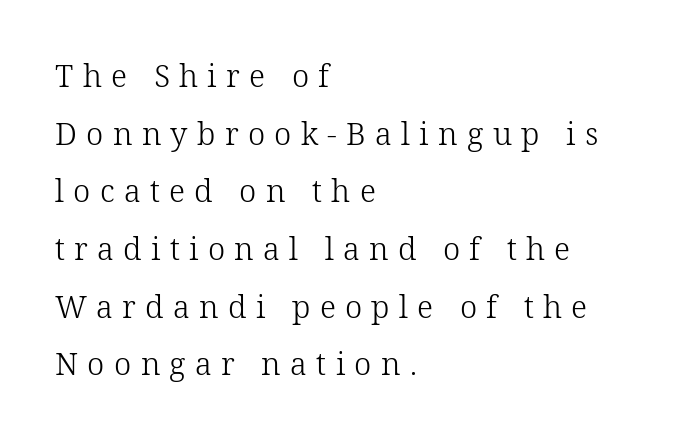
{"serif": "yes", "italic": "no", "bold": "no", "weight": "light", "width": "normal", "stroke_contrast": "low", "x_height": "medium", "monospaced": "no", "underline": "no", "align": "left", "line_spacing_ratio": 1.86, "letter_spacing": "wide", "letter_spacing_em": 0.3, "glyph_px": 31}
